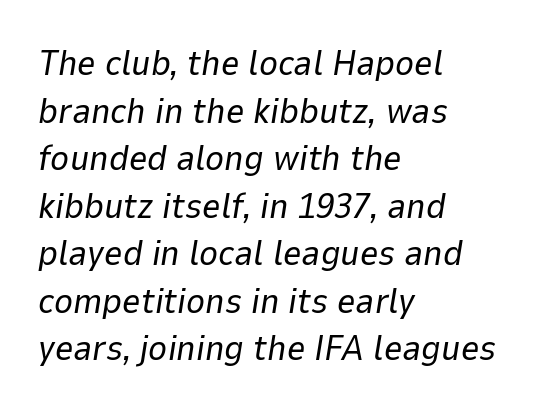
{"italic": "yes", "lean": "right", "slant_degrees": 9, "bold": "no", "weight": "regular", "width": "normal", "stroke_contrast": "low", "x_height": "medium", "monospaced": "no", "underline": "no", "align": "left", "line_spacing": "normal", "line_spacing_ratio": 1.32, "letter_spacing": "normal", "letter_spacing_em": 0.0, "glyph_px": 36}
